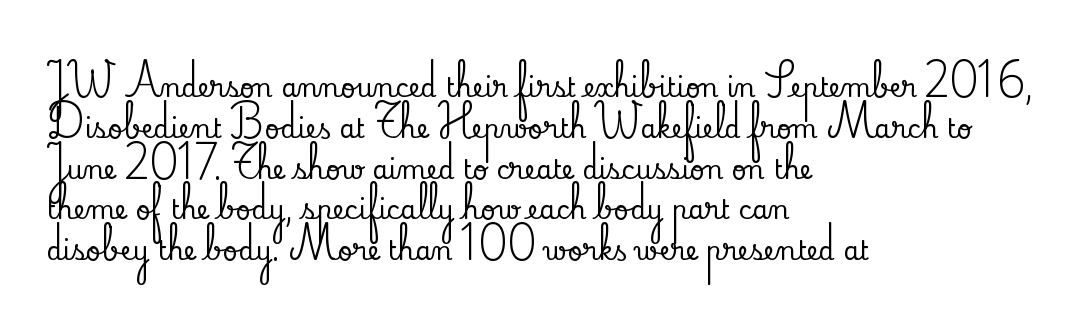
The space between consecutive lines is moderate. This sample uses plain, unmodified letter spacing. Layout note: lines flush left. No italicization has been applied; the sample stays upright. The passage shown is not underscored anywhere.
